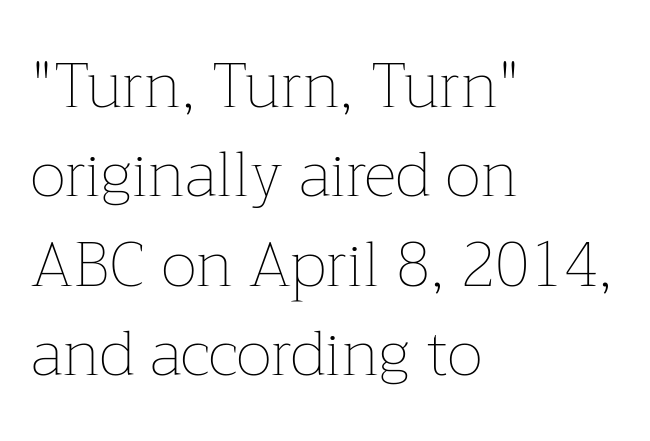
Q: Is the text bold? A: No.
Q: Is the text italic (slanted)? A: No, it is upright.
Q: Is the text underlined? A: No.
Q: How is the paragraph aligned? A: Left-aligned.
Q: Is the spacing between letters normal or unusually wide? A: Normal.
Q: Is the spacing between lines tight, normal or loose? A: Normal.
Q: Width (condensed, normal, or wide)? A: Normal.
Q: Stroke contrast? A: Low.
Q: x-height? A: Medium.
Q: Monospaced? A: No.
